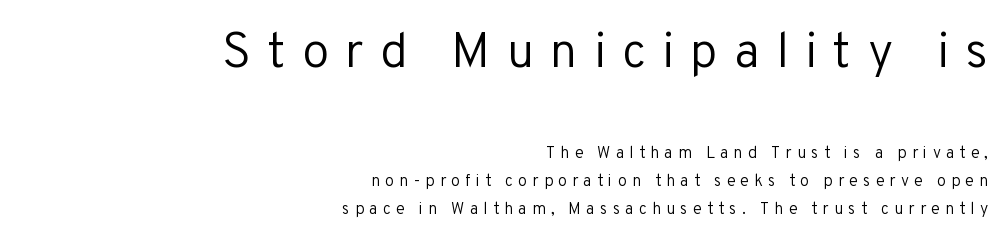
The image shows 49 px regular-weight sans-serif type, upright; set right-aligned, line spacing 1.74x, unusually wide letter spacing (+0.33 em), not underlined; the first (top) block is 3.06x larger; low stroke contrast and a medium x-height.
